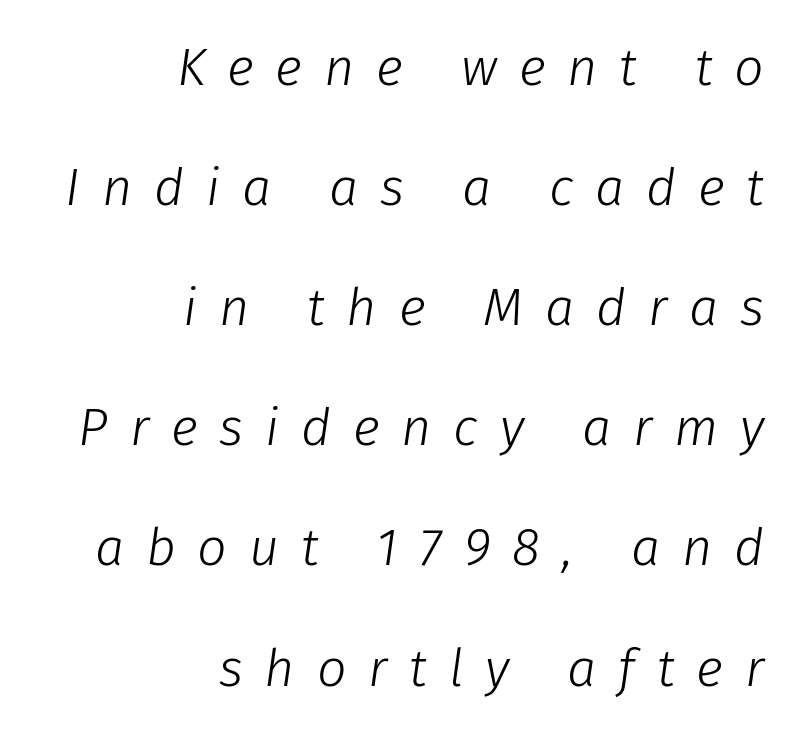
Q: Is the text bold? A: No.
Q: Is the text italic (slanted)? A: Yes, it leans right by about 8 degrees.
Q: Is the text underlined? A: No.
Q: How is the paragraph aligned? A: Right-aligned.
Q: Is the spacing between letters normal or unusually wide? A: Unusually wide.
Q: Is the spacing between lines tight, normal or loose? A: Loose.
Q: Width (condensed, normal, or wide)? A: Normal.
Q: Stroke contrast? A: Low.
Q: x-height? A: Medium.
Q: Monospaced? A: No.
